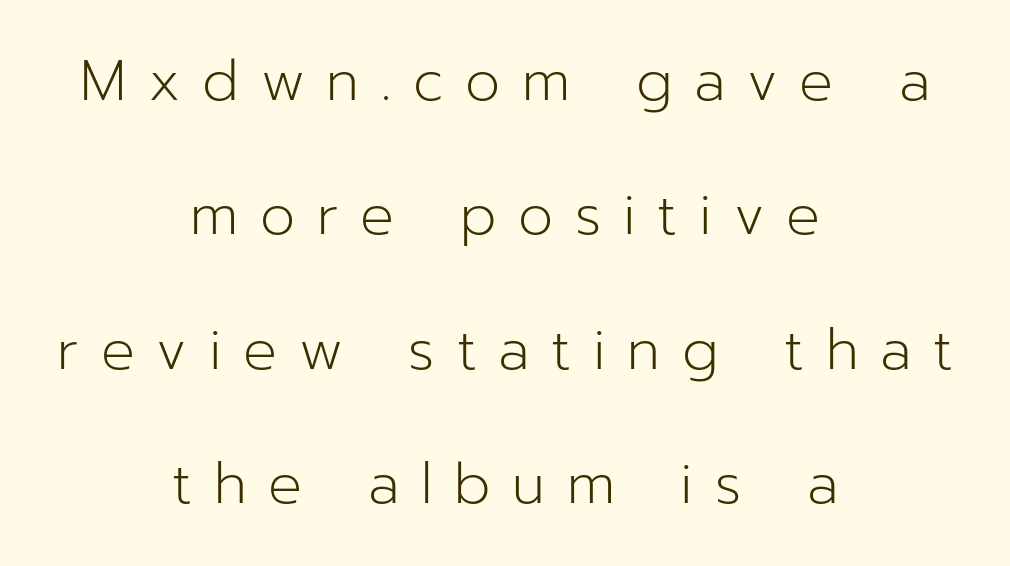
The image shows 56 px light sans-serif type, upright; set centered, loose line spacing (2.4x), unusually wide letter spacing (+0.39 em), not underlined; low stroke contrast and a medium x-height.
